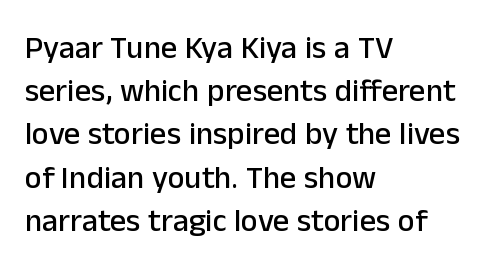
{"serif": "no", "italic": "no", "width": "normal", "stroke_contrast": "low", "x_height": "medium", "monospaced": "no", "underline": "no", "align": "left", "line_spacing": "normal", "line_spacing_ratio": 1.35, "letter_spacing": "normal", "letter_spacing_em": 0.0, "glyph_px": 32}
